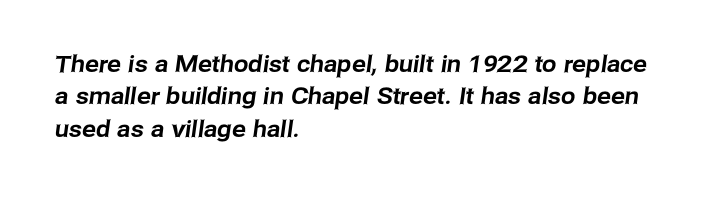
Nobody touched the tracking dial on this one. Any mark beneath the type? The region is blank. Quick note: interline space is typical. The lines in this sample share a left origin and differ only in where they stop.
